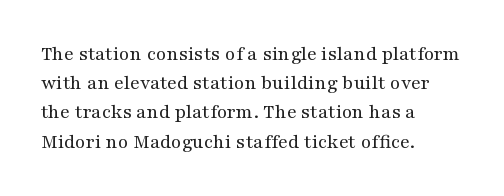
Tracking here is standard; glyphs follow each other at the usual distance. Heft: none added — not bold. These lines are set flush left with a ragged right edge. The letters stand straight up with perfectly vertical stems. Has an underline been added? It has not.
